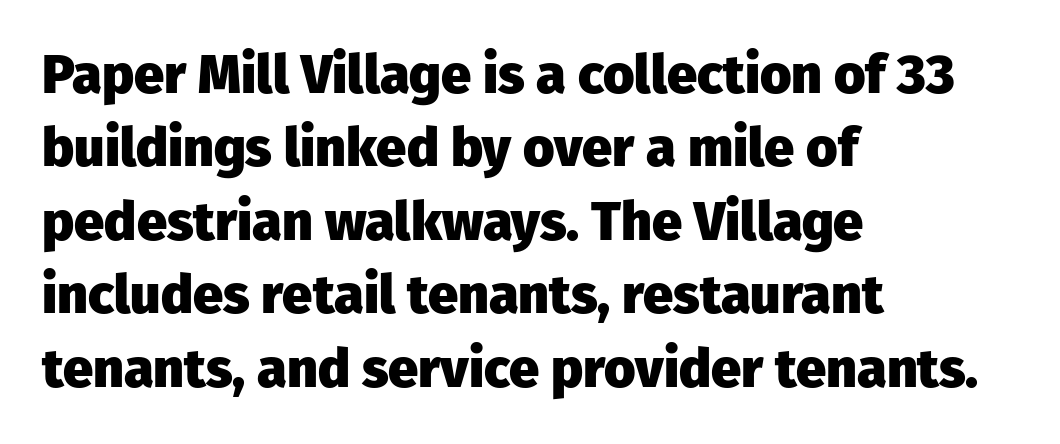
Each new line begins a customary step beneath the previous one. The letters advance in unequal steps, a hallmark of proportional type. A typesetter would label this face a sans. Caption: standard tracking, unaltered. Designer's note — italics off, roman on.
